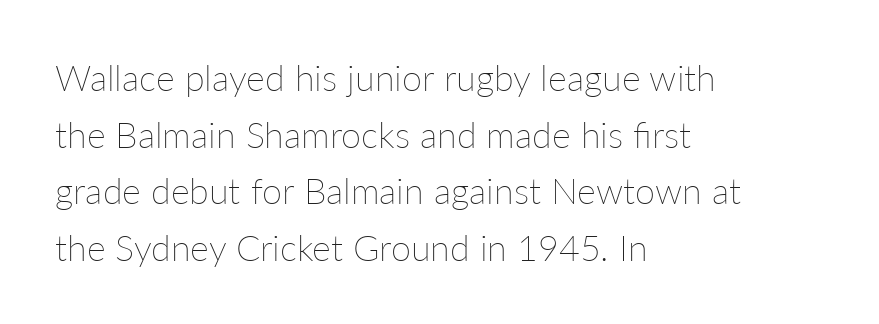
Q: Is the text bold? A: No.
Q: Is the text italic (slanted)? A: No, it is upright.
Q: Is the text underlined? A: No.
Q: How is the paragraph aligned? A: Left-aligned.
Q: Is the spacing between letters normal or unusually wide? A: Normal.
Q: Is the spacing between lines tight, normal or loose? A: Normal.
Q: Width (condensed, normal, or wide)? A: Normal.
Q: Stroke contrast? A: Low.
Q: x-height? A: Medium.
Q: Monospaced? A: No.
